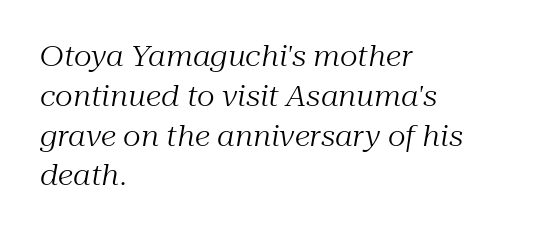
The image shows 28 px regular-weight serif type, italic (leaning right); set left-aligned, normal line spacing (1.42x), normal letter spacing, not underlined; medium stroke contrast and a medium x-height.
